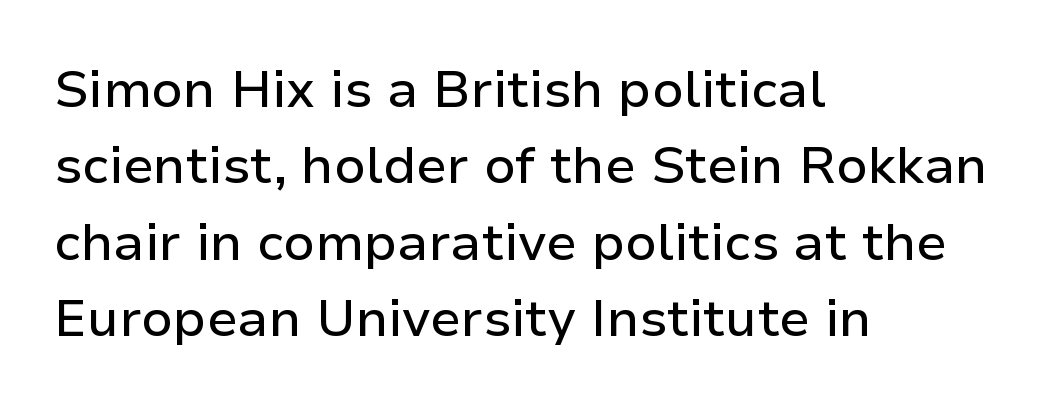
Q: Is the text italic (slanted)? A: No, it is upright.
Q: Is the typeface a serif or a sans-serif typeface? A: Sans-serif.
Q: Is the text underlined? A: No.
Q: How is the paragraph aligned? A: Left-aligned.
Q: Is the spacing between letters normal or unusually wide? A: Normal.
Q: Is the spacing between lines tight, normal or loose? A: Normal.
Q: Width (condensed, normal, or wide)? A: Normal.
Q: Stroke contrast? A: Low.
Q: x-height? A: Medium.
Q: Monospaced? A: No.
